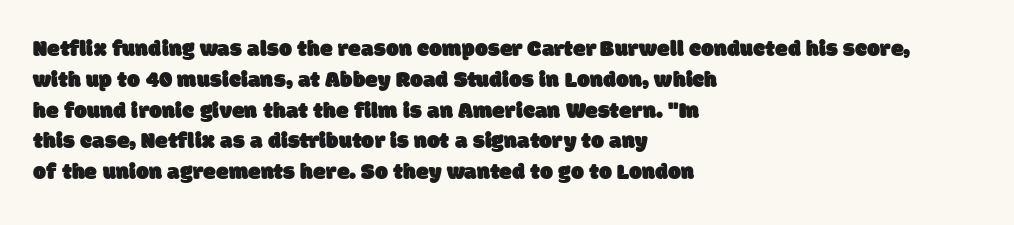
{"underline": "no", "align": "left", "line_spacing": "normal", "line_spacing_ratio": 1.34, "letter_spacing": "normal", "letter_spacing_em": 0.0, "glyph_px": 23}
